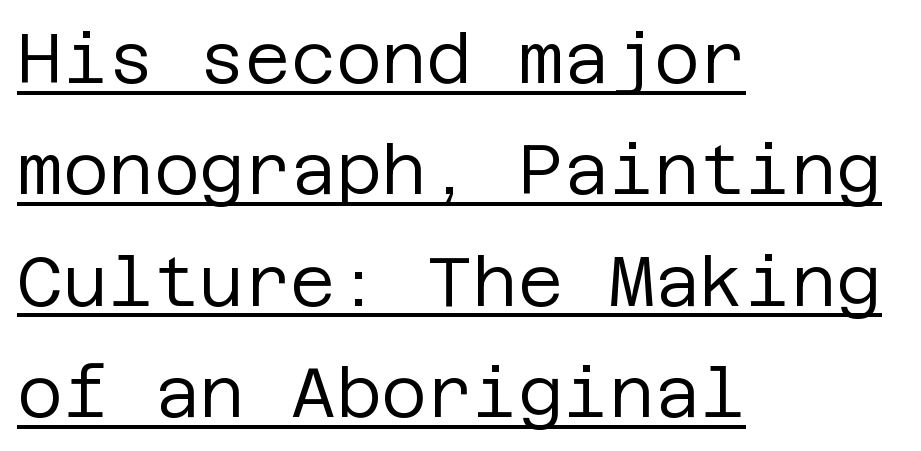
Are there feet on the stems? There aren't — it's a sans. Words appear dense and cohesive because spacing is normal. Leading: standard. Underline: present. Horizontally, the lines are justified to the leading edge only.
